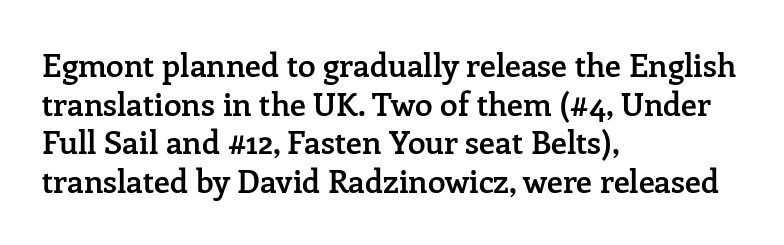
The image shows 32 px semibold serif type, upright; set left-aligned, line spacing 1.21x, normal letter spacing, not underlined; low stroke contrast and a medium x-height.
